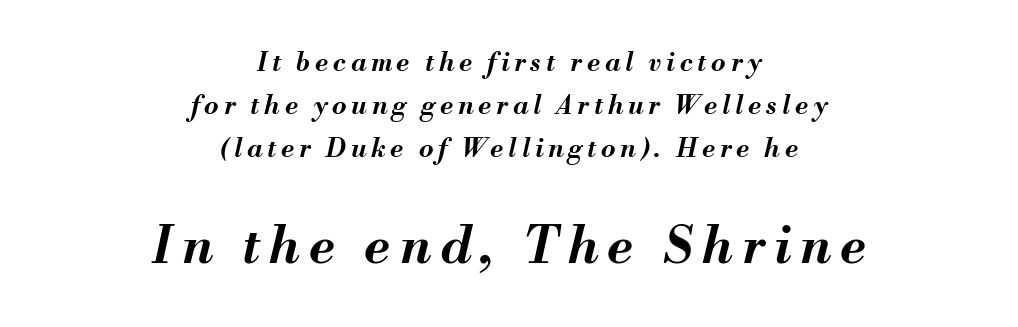
Q: Is the text bold? A: Yes.
Q: Is the text italic (slanted)? A: Yes, it leans right by about 13 degrees.
Q: Is the text underlined? A: No.
Q: How is the paragraph aligned? A: Centered.
Q: Is the spacing between lines tight, normal or loose? A: Normal.
Q: Which block of text is set in a larger size, the first (top) or the second (bottom)? A: The second (bottom) one.
Q: Width (condensed, normal, or wide)? A: Normal.
Q: Stroke contrast? A: Medium.
Q: x-height? A: Small.
Q: Monospaced? A: No.
